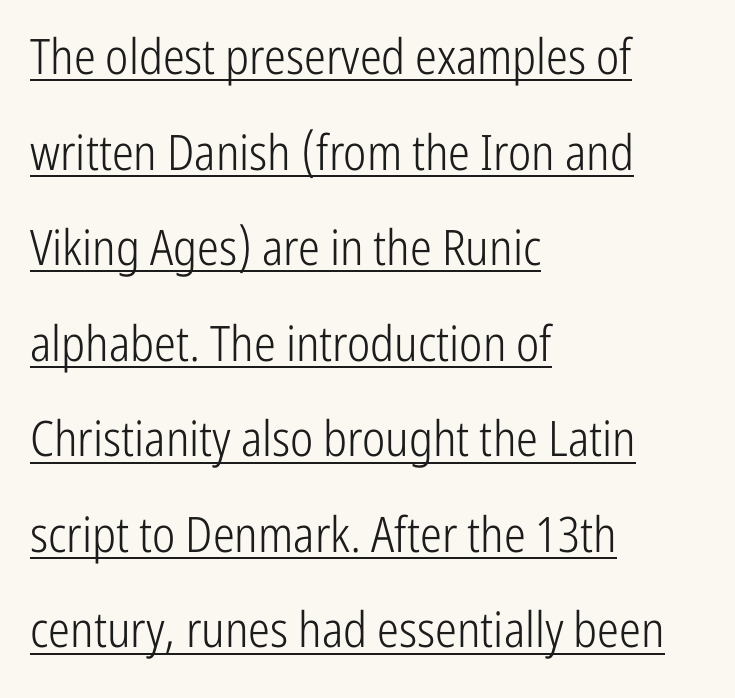
{"serif": "no", "italic": "no", "bold": "no", "weight": "light", "width": "condensed", "stroke_contrast": "low", "x_height": "medium", "monospaced": "no", "underline": "yes", "align": "left", "line_spacing": "loose", "line_spacing_ratio": 1.95, "letter_spacing": "normal", "letter_spacing_em": 0.0, "glyph_px": 49}
